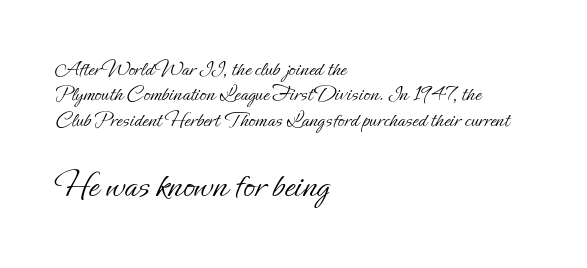
Q: Is the text bold? A: No.
Q: Is the text italic (slanted)? A: Yes.
Q: Is the text underlined? A: No.
Q: How is the paragraph aligned? A: Left-aligned.
Q: Is the spacing between letters normal or unusually wide? A: Normal.
Q: Is the spacing between lines tight, normal or loose? A: Tight.
Q: Which block of text is set in a larger size, the first (top) or the second (bottom)? A: The second (bottom) one.
Q: Width (condensed, normal, or wide)? A: Normal.
Q: Stroke contrast? A: Low.
Q: x-height? A: Small.
Q: Monospaced? A: No.
